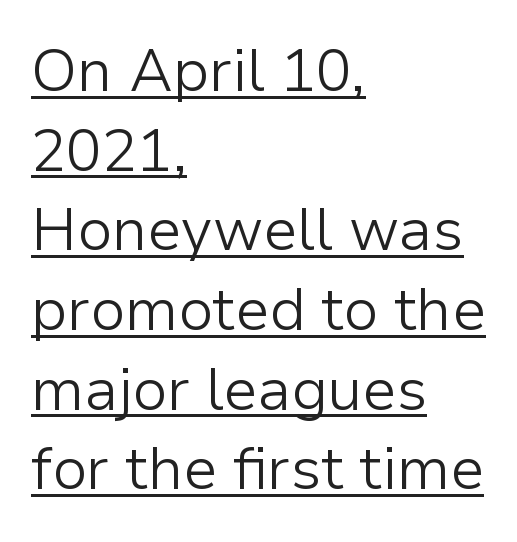
{"serif": "no", "italic": "no", "bold": "no", "weight": "light", "width": "normal", "stroke_contrast": "low", "x_height": "medium", "monospaced": "no", "underline": "yes", "align": "left", "line_spacing": "normal", "line_spacing_ratio": 1.35, "letter_spacing": "normal", "letter_spacing_em": 0.0, "glyph_px": 59}
